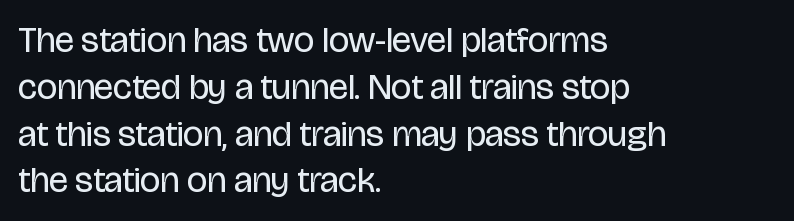
{"serif": "no", "italic": "no", "bold": "no", "weight": "regular", "width": "condensed", "stroke_contrast": "low", "x_height": "large", "monospaced": "no", "underline": "no", "align": "left", "line_spacing": "normal", "line_spacing_ratio": 1.3, "letter_spacing": "normal", "letter_spacing_em": 0.0, "glyph_px": 36}
